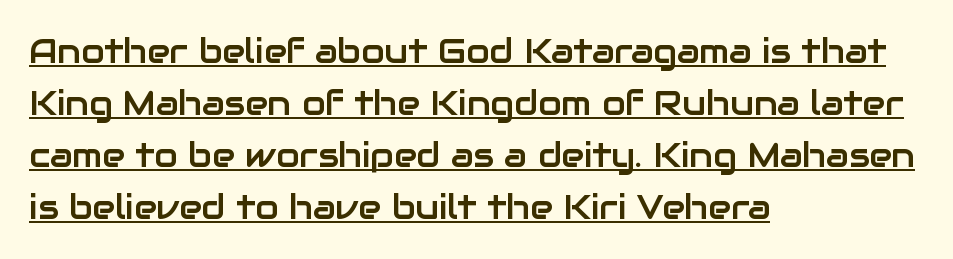
Q: Is the text italic (slanted)? A: No, it is upright.
Q: Is the typeface a serif or a sans-serif typeface? A: Sans-serif.
Q: Is the text underlined? A: Yes.
Q: How is the paragraph aligned? A: Left-aligned.
Q: Is the spacing between letters normal or unusually wide? A: Normal.
Q: Is the spacing between lines tight, normal or loose? A: Normal.
Q: Width (condensed, normal, or wide)? A: Normal.
Q: Stroke contrast? A: Low.
Q: x-height? A: Medium.
Q: Monospaced? A: No.
